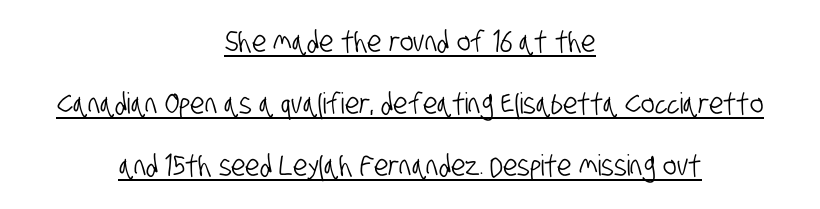
Q: Is the typeface a serif or a sans-serif typeface? A: Sans-serif.
Q: Is the text underlined? A: Yes.
Q: How is the paragraph aligned? A: Centered.
Q: Is the spacing between letters normal or unusually wide? A: Normal.
Q: Is the spacing between lines tight, normal or loose? A: Loose.
Q: Width (condensed, normal, or wide)? A: Condensed.
Q: Stroke contrast? A: Low.
Q: x-height? A: Large.
Q: Monospaced? A: No.
